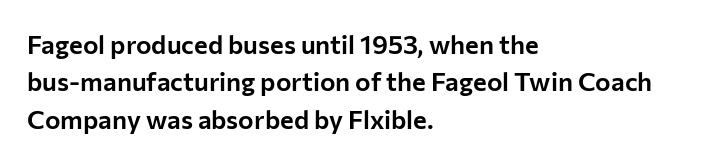
{"italic": "no", "underline": "no", "align": "left", "line_spacing": "normal", "line_spacing_ratio": 1.44, "letter_spacing": "normal", "letter_spacing_em": 0.0, "glyph_px": 26}
